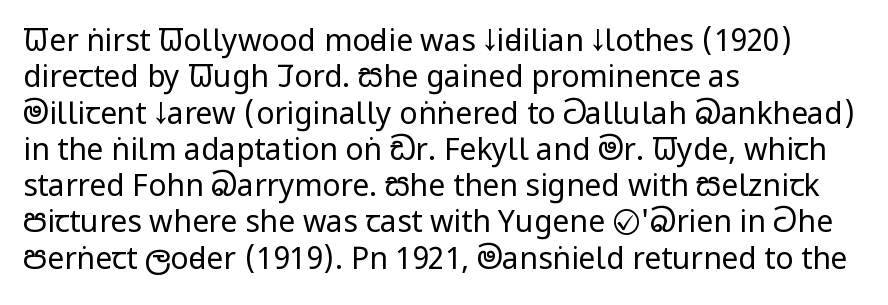
Does the type have serifs? No, each stem ends abruptly. Do the letters lean? They stand straight. All the whitespace from short lines collects on the right. Decoration check: the copy has no underline. Tracking here is standard; glyphs follow each other at the usual distance.
